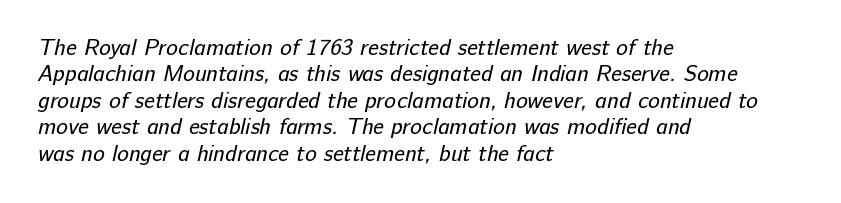
The image shows 22 px text type; set left-aligned, line spacing 1.2x, normal letter spacing, not underlined.
